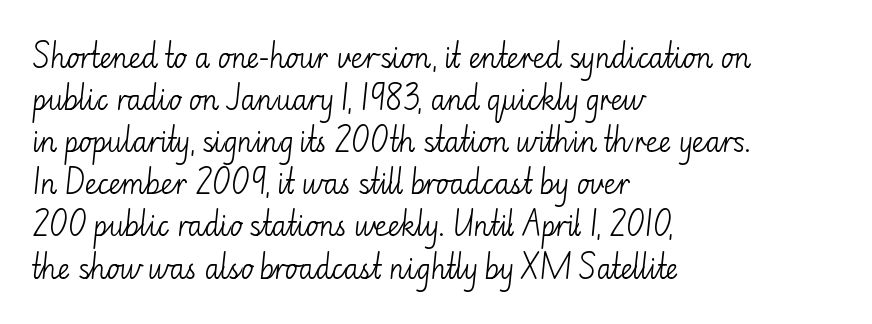
Q: Is the text bold? A: No.
Q: Is the text italic (slanted)? A: Yes.
Q: Is the text underlined? A: No.
Q: How is the paragraph aligned? A: Left-aligned.
Q: Is the spacing between letters normal or unusually wide? A: Normal.
Q: Is the spacing between lines tight, normal or loose? A: Normal.
